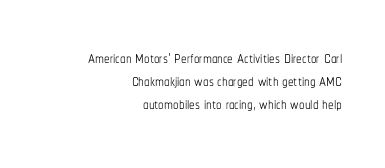
Q: Is the text bold? A: No.
Q: Is the text italic (slanted)? A: No, it is upright.
Q: Is the text underlined? A: No.
Q: How is the paragraph aligned? A: Right-aligned.
Q: Is the spacing between letters normal or unusually wide? A: Normal.
Q: Is the spacing between lines tight, normal or loose? A: Tight.
